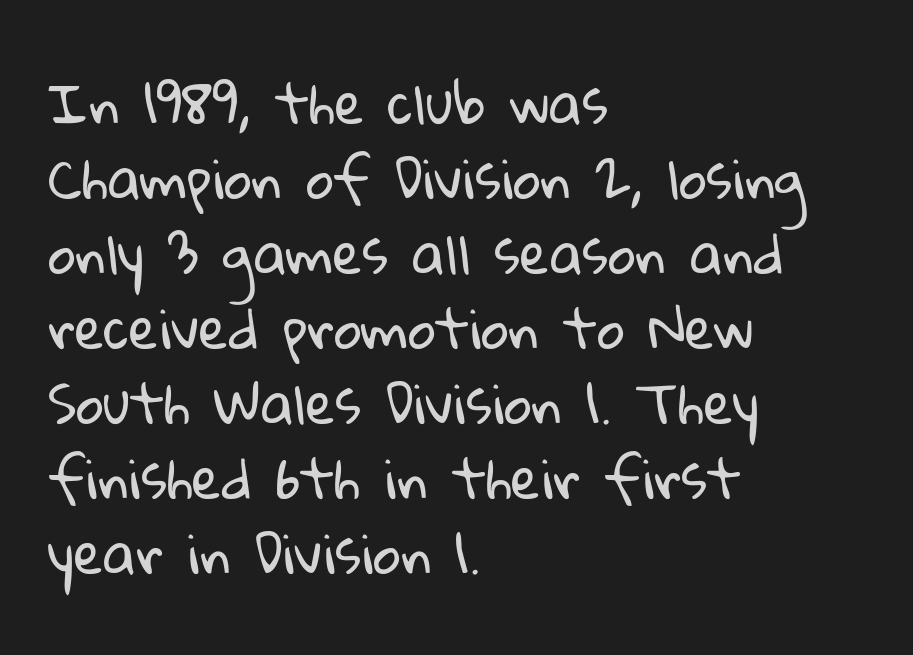
Q: Is the text bold? A: No.
Q: Is the typeface a serif or a sans-serif typeface? A: Sans-serif.
Q: Is the text underlined? A: No.
Q: How is the paragraph aligned? A: Left-aligned.
Q: Is the spacing between letters normal or unusually wide? A: Normal.
Q: Is the spacing between lines tight, normal or loose? A: Normal.
Q: Width (condensed, normal, or wide)? A: Normal.
Q: Stroke contrast? A: Low.
Q: x-height? A: Medium.
Q: Monospaced? A: No.
